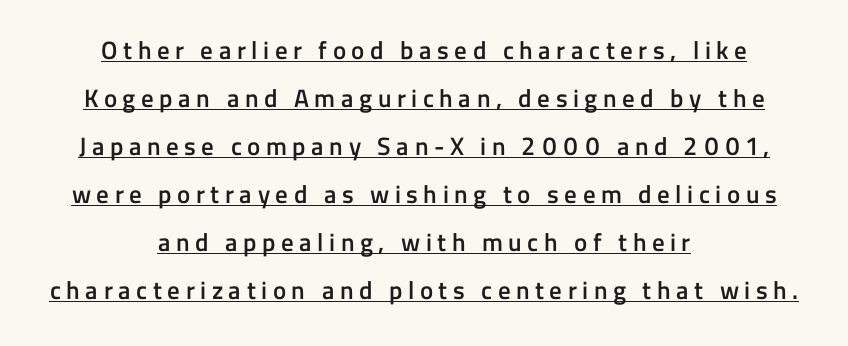
{"italic": "no", "bold": "semi", "underline": "yes", "align": "center", "line_spacing": "loose", "line_spacing_ratio": 1.92, "letter_spacing": "wide", "letter_spacing_em": 0.22, "glyph_px": 25}
